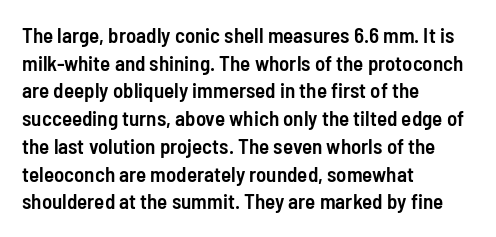
The image shows 21 px text type, upright; set left-aligned, normal line spacing (1.32x), normal letter spacing, not underlined.
